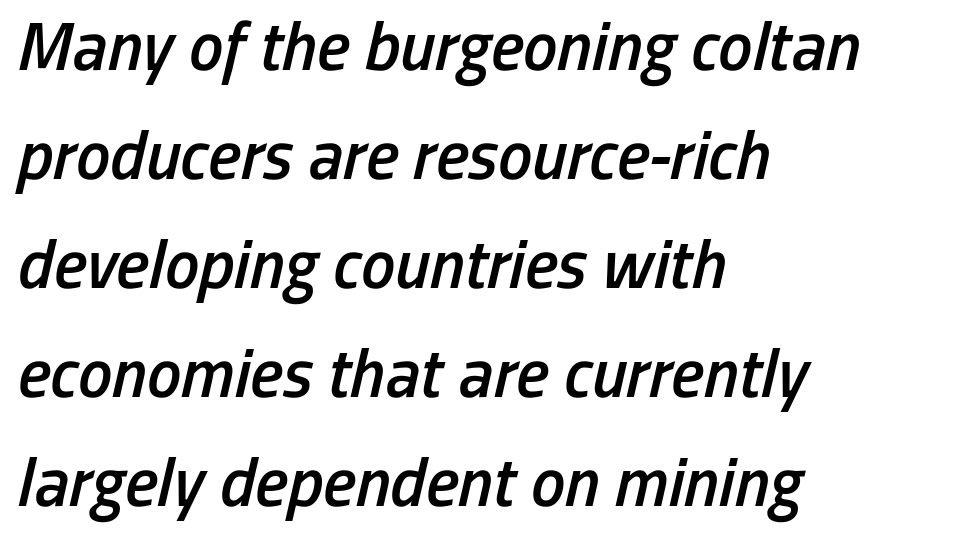
This rendering features lettering with no underline. Each letter keeps its own natural width here, so spacing adapts to shape. This is the in-between weight designers call semibold or demi. Summary of vertical rhythm: regular, with standard interline spacing. Slanted lettering throughout. Visually the block forms a straight wall on the left and a jagged coastline on the right.
